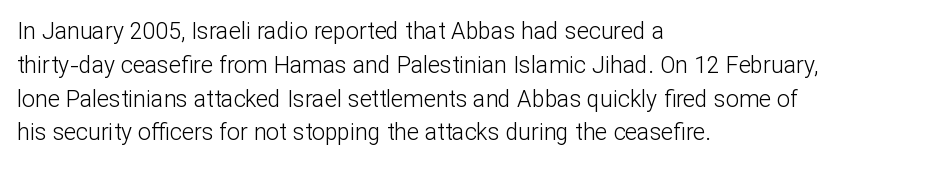
Q: Is the text bold? A: No.
Q: Is the text italic (slanted)? A: No, it is upright.
Q: Is the text underlined? A: No.
Q: How is the paragraph aligned? A: Left-aligned.
Q: Is the spacing between letters normal or unusually wide? A: Normal.
Q: Is the spacing between lines tight, normal or loose? A: Normal.
